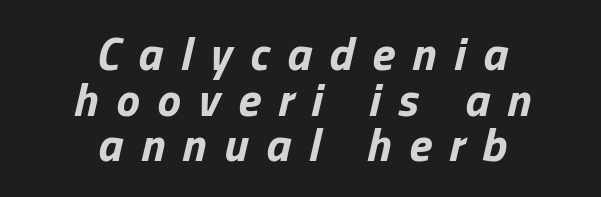
Q: Is the text bold? A: Yes.
Q: Is the text italic (slanted)? A: Yes, it leans right by about 13 degrees.
Q: Is the text underlined? A: No.
Q: How is the paragraph aligned? A: Centered.
Q: Is the spacing between letters normal or unusually wide? A: Unusually wide.
Q: Is the spacing between lines tight, normal or loose? A: Tight.
Q: Width (condensed, normal, or wide)? A: Normal.
Q: Stroke contrast? A: Low.
Q: x-height? A: Medium.
Q: Monospaced? A: No.
